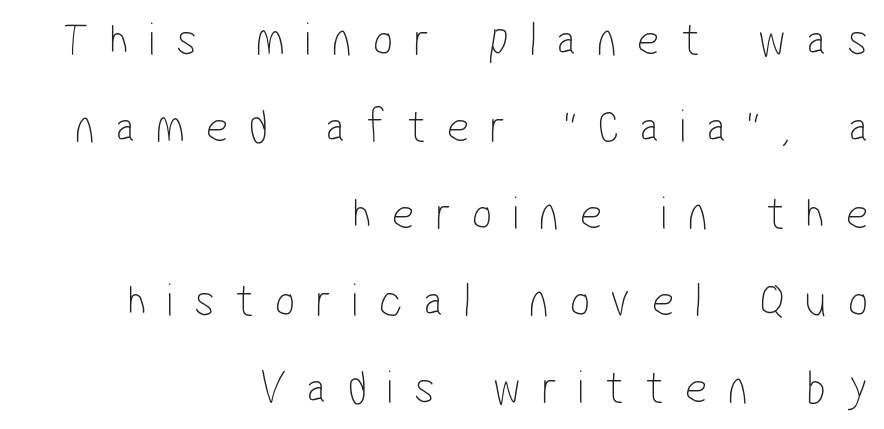
Q: Is the text bold? A: No.
Q: Is the typeface a serif or a sans-serif typeface? A: Sans-serif.
Q: Is the text underlined? A: No.
Q: How is the paragraph aligned? A: Right-aligned.
Q: Is the spacing between letters normal or unusually wide? A: Unusually wide.
Q: Width (condensed, normal, or wide)? A: Condensed.
Q: Stroke contrast? A: Low.
Q: x-height? A: Medium.
Q: Monospaced? A: No.
